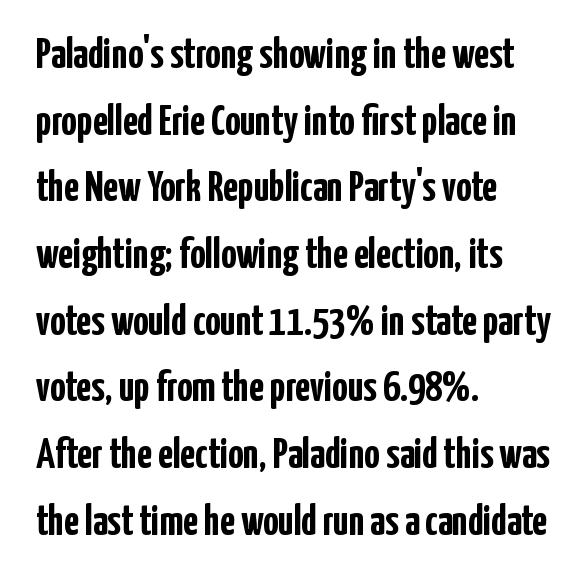
The image shows 43 px semibold, condensed sans-serif type, upright; set left-aligned, normal line spacing (1.55x), normal letter spacing, not underlined; low stroke contrast and a medium x-height.
